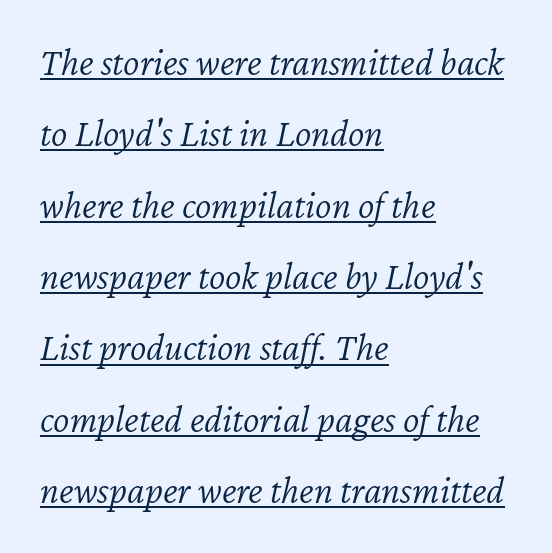
Looks like regular typesetting: each glyph gets only the width it needs. All the whitespace from short lines collects on the right. The rendering keeps characters at their native spacing. The passage shown leans; its letterforms are oblique.
